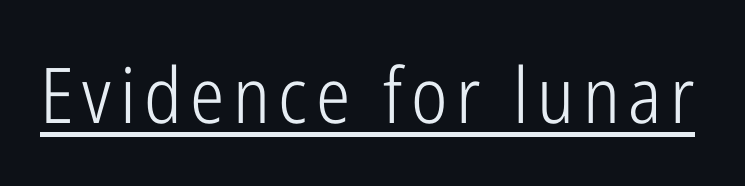
Q: Is the text bold? A: No.
Q: Is the text italic (slanted)? A: No, it is upright.
Q: Is the typeface a serif or a sans-serif typeface? A: Sans-serif.
Q: Is the text underlined? A: Yes.
Q: Width (condensed, normal, or wide)? A: Condensed.
Q: Stroke contrast? A: Low.
Q: x-height? A: Medium.
Q: Monospaced? A: No.
